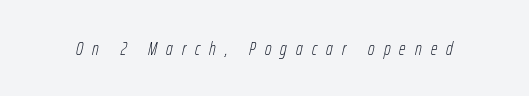
{"italic": "yes", "lean": "right", "slant_degrees": 12, "bold": "no", "underline": "no", "letter_spacing": "wide", "letter_spacing_em": 0.46, "glyph_px": 20}
